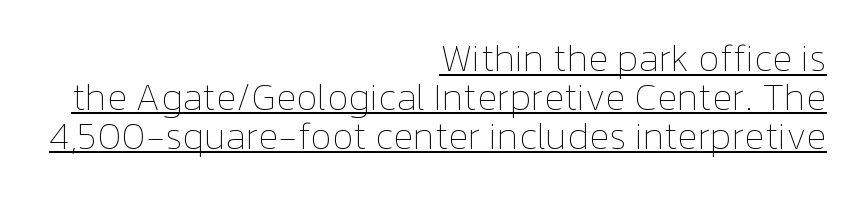
The image shows 38 px thin type, upright; set right-aligned, tight line spacing (1.02x), normal letter spacing, underlined; low stroke contrast and a medium x-height.
